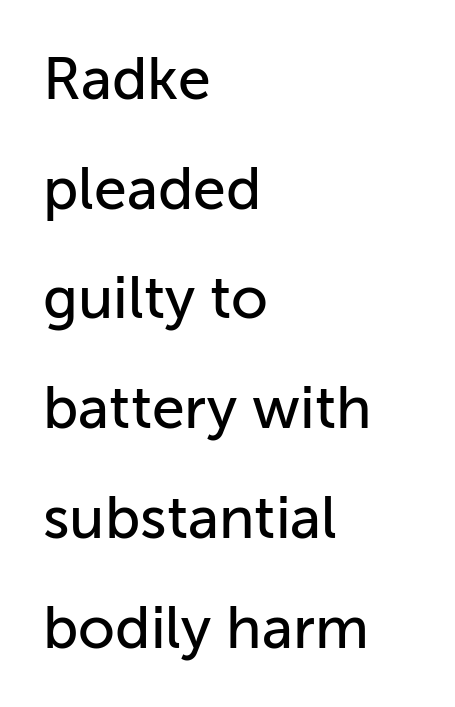
Q: Is the text italic (slanted)? A: No, it is upright.
Q: Is the typeface a serif or a sans-serif typeface? A: Sans-serif.
Q: Is the text underlined? A: No.
Q: How is the paragraph aligned? A: Left-aligned.
Q: Is the spacing between letters normal or unusually wide? A: Normal.
Q: Width (condensed, normal, or wide)? A: Normal.
Q: Stroke contrast? A: Low.
Q: x-height? A: Medium.
Q: Monospaced? A: No.
